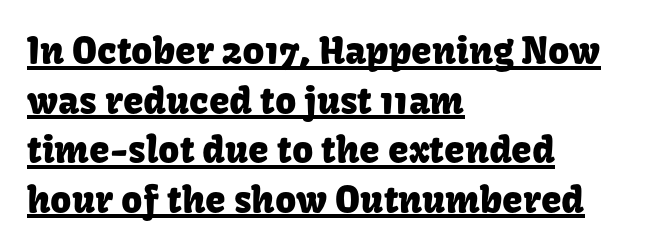
Q: Is the text italic (slanted)? A: No, it is upright.
Q: Is the typeface a serif or a sans-serif typeface? A: Sans-serif.
Q: Is the text underlined? A: Yes.
Q: How is the paragraph aligned? A: Left-aligned.
Q: Is the spacing between letters normal or unusually wide? A: Normal.
Q: Is the spacing between lines tight, normal or loose? A: Normal.
Q: Width (condensed, normal, or wide)? A: Normal.
Q: Stroke contrast? A: Low.
Q: x-height? A: Medium.
Q: Monospaced? A: No.
